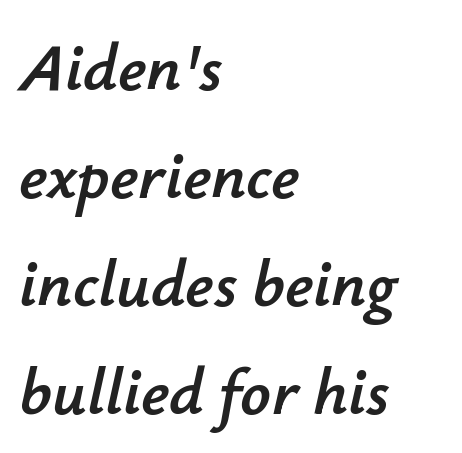
Q: Is the text italic (slanted)? A: Yes, it leans right by about 12 degrees.
Q: Is the text underlined? A: No.
Q: How is the paragraph aligned? A: Left-aligned.
Q: Is the spacing between letters normal or unusually wide? A: Normal.
Q: Is the spacing between lines tight, normal or loose? A: Normal.
Q: Width (condensed, normal, or wide)? A: Normal.
Q: Stroke contrast? A: Low.
Q: x-height? A: Small.
Q: Monospaced? A: No.
